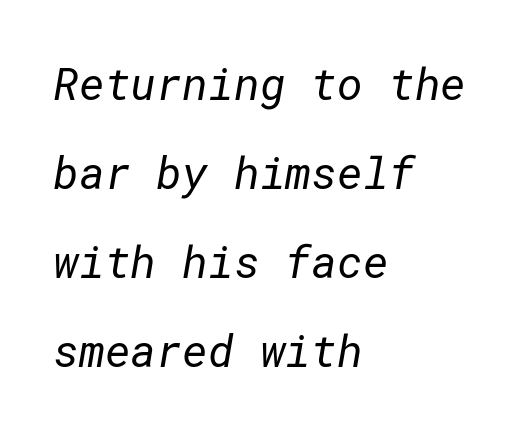
Q: Is the text bold? A: No.
Q: Is the typeface a serif or a sans-serif typeface? A: Sans-serif.
Q: Is the text underlined? A: No.
Q: How is the paragraph aligned? A: Left-aligned.
Q: Is the spacing between letters normal or unusually wide? A: Normal.
Q: Is the spacing between lines tight, normal or loose? A: Loose.
Q: Width (condensed, normal, or wide)? A: Normal.
Q: Stroke contrast? A: Low.
Q: x-height? A: Medium.
